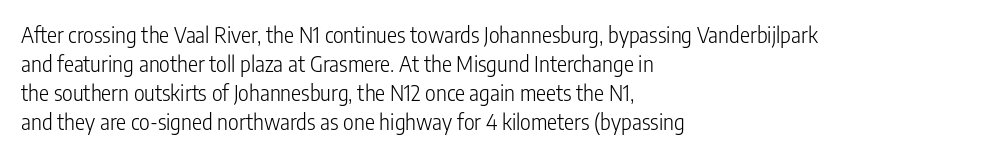
Q: Is the text bold? A: No.
Q: Is the text italic (slanted)? A: No, it is upright.
Q: Is the text underlined? A: No.
Q: How is the paragraph aligned? A: Left-aligned.
Q: Is the spacing between letters normal or unusually wide? A: Normal.
Q: Is the spacing between lines tight, normal or loose? A: Normal.
